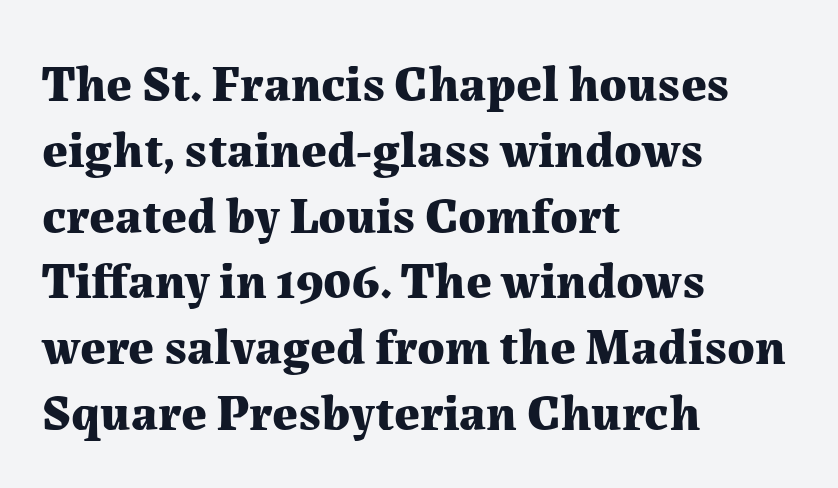
{"serif": "yes", "italic": "no", "bold": "yes", "weight": "bold", "width": "normal", "stroke_contrast": "medium", "x_height": "medium", "monospaced": "no", "underline": "no", "align": "left", "line_spacing": "normal", "line_spacing_ratio": 1.29, "letter_spacing": "normal", "letter_spacing_em": 0.0, "glyph_px": 51}
